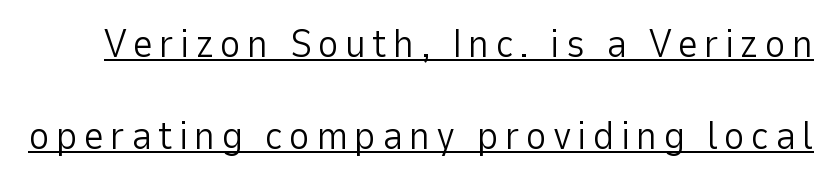
This block would shrink considerably if given ordinary leading; it's expanded now. Stems here are at most as thick as an everyday book face. If you drew a line through each stem, it would be perfectly vertical. Looks like regular typesetting: each glyph gets only the width it needs. Check the space under the baseline: a stroke is drawn there. Classification — sans serif.
